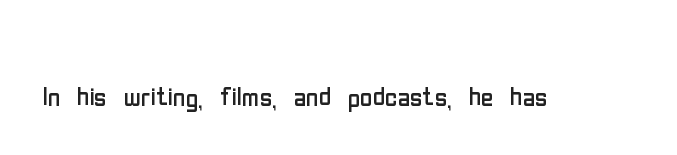
{"serif": "no", "italic": "no", "bold": "no", "weight": "regular", "width": "condensed", "stroke_contrast": "low", "x_height": "medium", "monospaced": "no", "underline": "no", "letter_spacing": "normal", "letter_spacing_em": 0.0, "glyph_px": 34}
